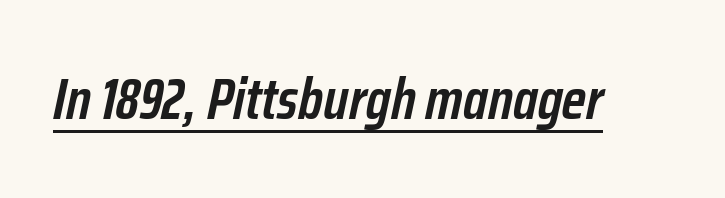
The image shows 58 px semibold, condensed type, italic (leaning right); set normal letter spacing, underlined; low stroke contrast and a medium x-height.
